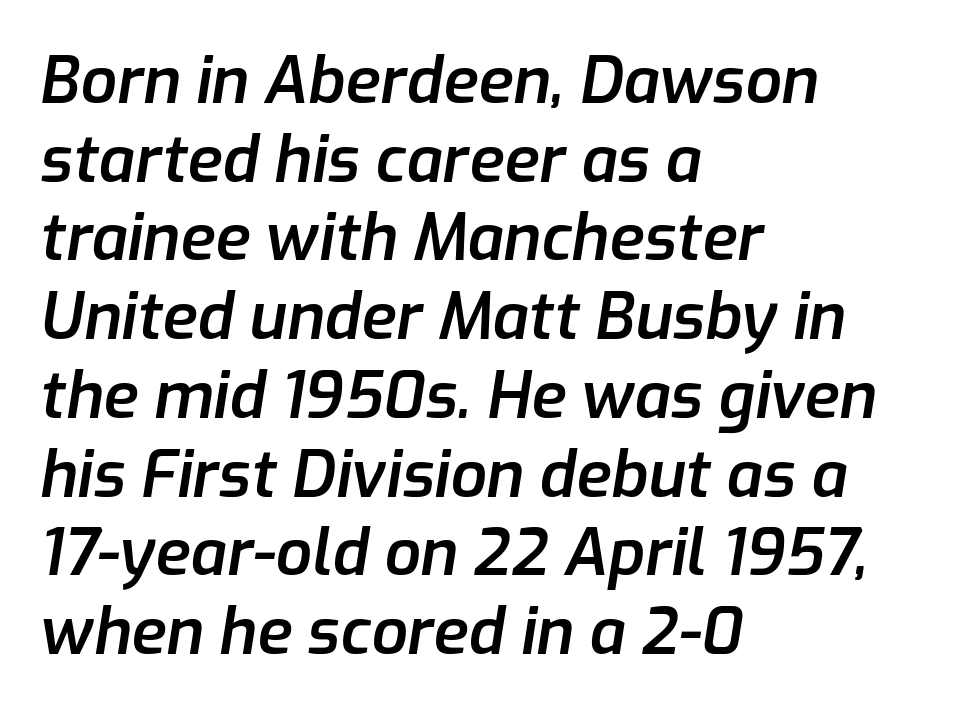
The image shows 64 px semibold type, italic (leaning right); set left-aligned, line spacing 1.23x, normal letter spacing, not underlined; low stroke contrast and a medium x-height.
